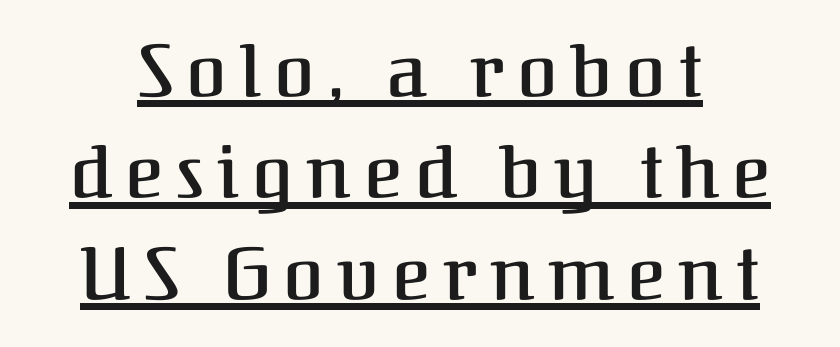
The image shows 73 px semibold serif type, upright; set normal line spacing (1.39x), underlined; medium stroke contrast and a medium x-height.
